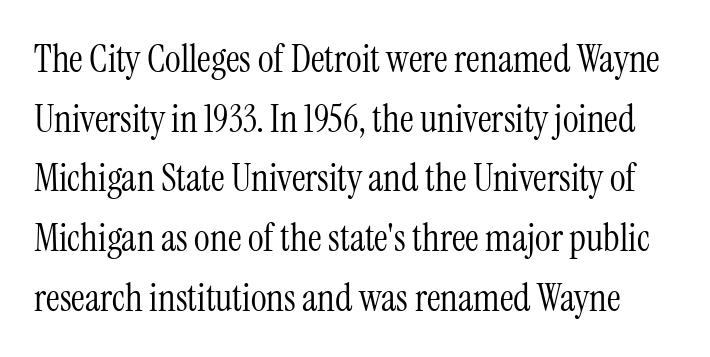
The image shows 38 px light, condensed serif type, upright; set normal line spacing (1.57x), normal letter spacing, not underlined; medium stroke contrast and a medium x-height.
